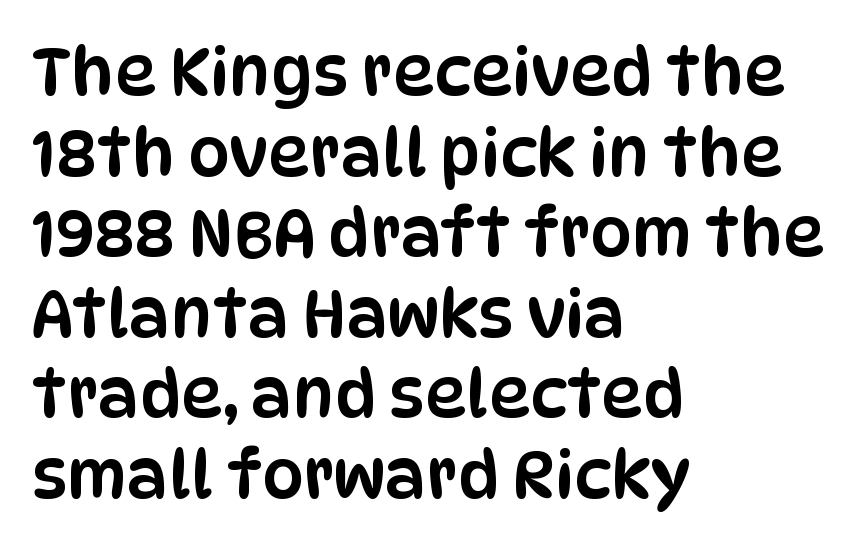
The image shows 66 px condensed sans-serif type, upright; set left-aligned, line spacing 1.22x, normal letter spacing, not underlined; low stroke contrast and a large x-height.
